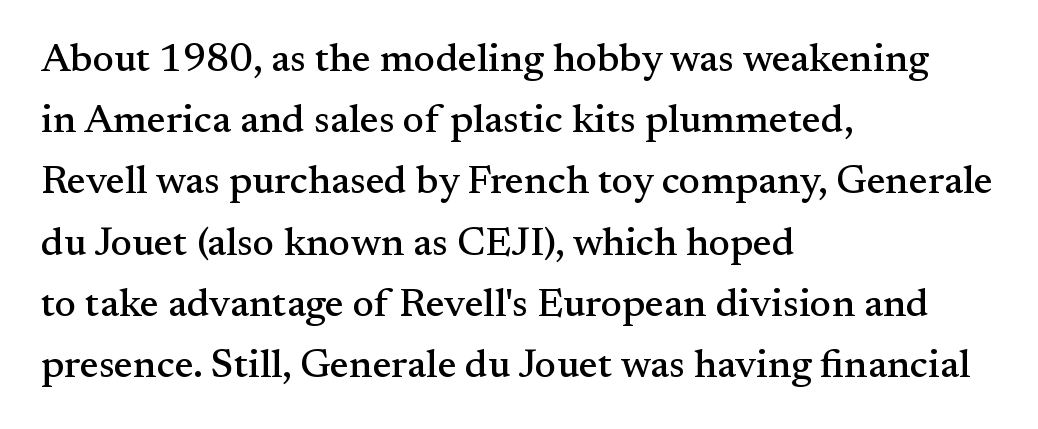
{"serif": "yes", "italic": "no", "width": "normal", "stroke_contrast": "medium", "x_height": "small", "monospaced": "no", "underline": "no", "align": "left", "line_spacing": "normal", "line_spacing_ratio": 1.53, "letter_spacing": "normal", "letter_spacing_em": 0.0, "glyph_px": 40}
